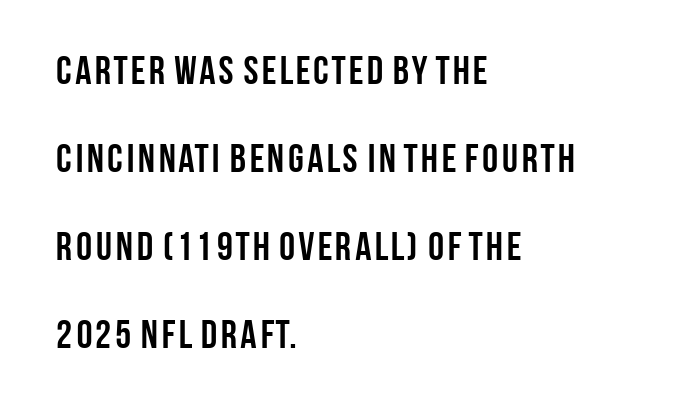
Q: Is the text bold? A: Yes.
Q: Is the text italic (slanted)? A: No, it is upright.
Q: Is the typeface a serif or a sans-serif typeface? A: Sans-serif.
Q: Is the text underlined? A: No.
Q: How is the paragraph aligned? A: Left-aligned.
Q: Is the spacing between letters normal or unusually wide? A: Normal.
Q: Is the spacing between lines tight, normal or loose? A: Loose.
Q: Width (condensed, normal, or wide)? A: Condensed.
Q: Stroke contrast? A: Low.
Q: x-height? A: Large.
Q: Monospaced? A: No.
